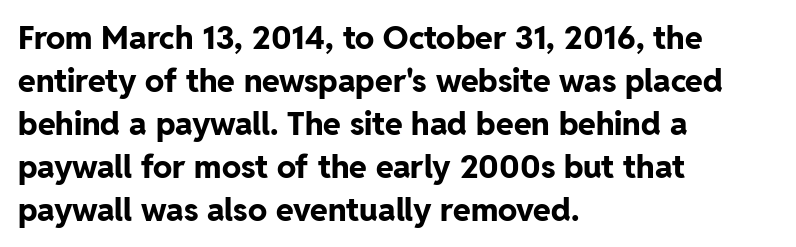
Check where the strokes stop: nothing finishes them off — pure sans. The sample has been set heavy, in full bold. Beneath every word, the page is bare. A classic flush-left, rag-right setting is used for this passage. Ordinary non-slanted type is in use. Each word holds together tightly as a unit, with standard inter-letter gaps.
